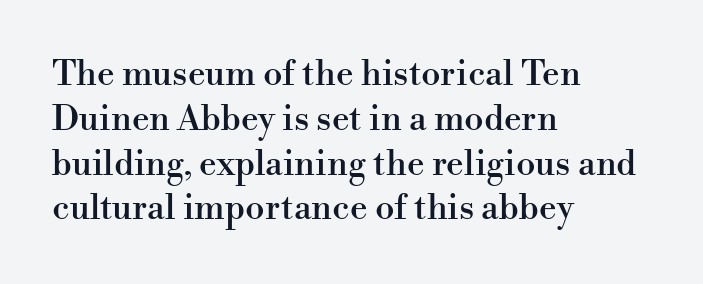
Q: Is the text italic (slanted)? A: No, it is upright.
Q: Is the typeface a serif or a sans-serif typeface? A: Serif.
Q: Is the text underlined? A: No.
Q: How is the paragraph aligned? A: Left-aligned.
Q: Is the spacing between letters normal or unusually wide? A: Normal.
Q: Is the spacing between lines tight, normal or loose? A: Normal.
Q: Width (condensed, normal, or wide)? A: Normal.
Q: Stroke contrast? A: High.
Q: x-height? A: Small.
Q: Monospaced? A: No.
